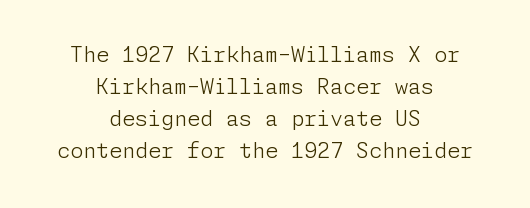
Q: Is the text bold? A: No.
Q: Is the text italic (slanted)? A: No, it is upright.
Q: Is the text underlined? A: No.
Q: How is the paragraph aligned? A: Centered.
Q: Is the spacing between letters normal or unusually wide? A: Normal.
Q: Is the spacing between lines tight, normal or loose? A: Normal.
